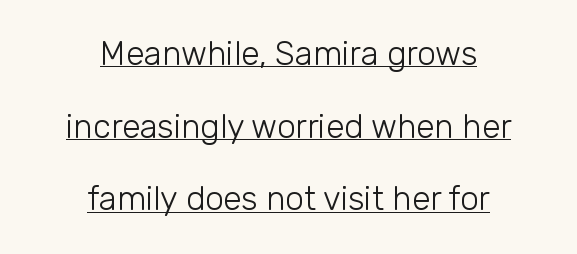
The image shows 33 px light sans-serif type, upright; set centered, loose line spacing (2.2x), normal letter spacing, underlined; low stroke contrast and a medium x-height.
